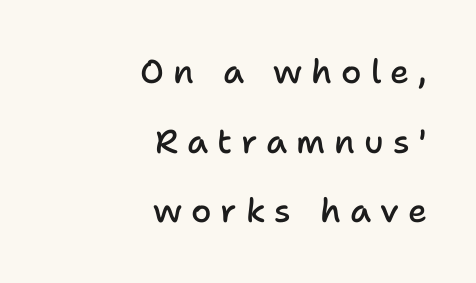
{"serif": "no", "italic": "no", "bold": "semi", "weight": "semibold", "width": "normal", "stroke_contrast": "low", "x_height": "medium", "monospaced": "no", "underline": "no", "align": "right", "line_spacing": "loose", "line_spacing_ratio": 2.11, "letter_spacing": "wide", "letter_spacing_em": 0.27, "glyph_px": 33}
